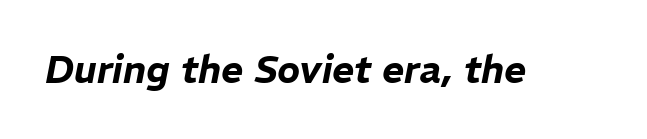
{"italic": "yes", "lean": "right", "slant_degrees": 11, "width": "normal", "stroke_contrast": "low", "x_height": "medium", "monospaced": "no", "underline": "no", "letter_spacing": "normal", "letter_spacing_em": 0.0, "glyph_px": 38}
